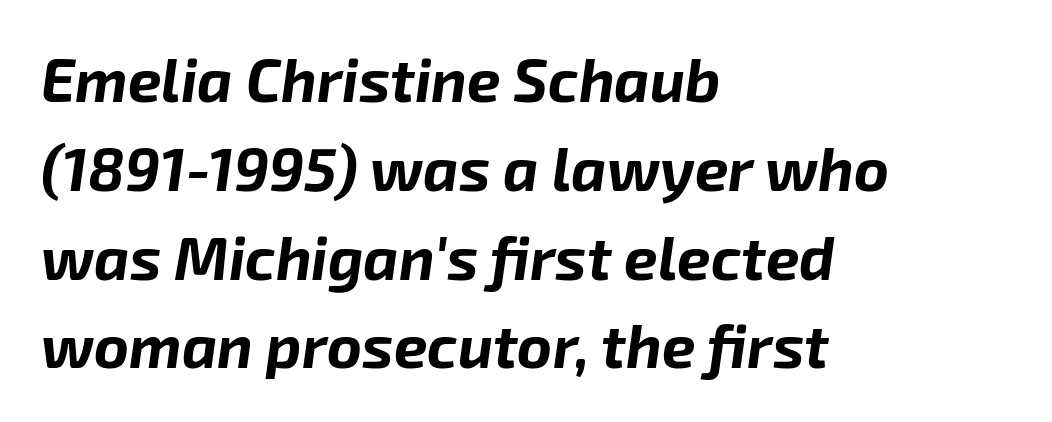
Q: Is the text bold? A: Yes.
Q: Is the text italic (slanted)? A: Yes, it leans right by about 8 degrees.
Q: Is the text underlined? A: No.
Q: How is the paragraph aligned? A: Left-aligned.
Q: Is the spacing between letters normal or unusually wide? A: Normal.
Q: Is the spacing between lines tight, normal or loose? A: Normal.
Q: Width (condensed, normal, or wide)? A: Normal.
Q: Stroke contrast? A: Low.
Q: x-height? A: Medium.
Q: Monospaced? A: No.
